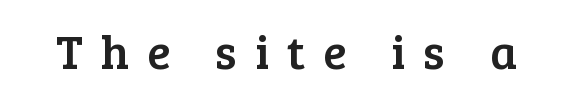
The image shows 48 px serif type, upright; set unusually wide letter spacing (+0.37 em), not underlined; low stroke contrast and a medium x-height.
